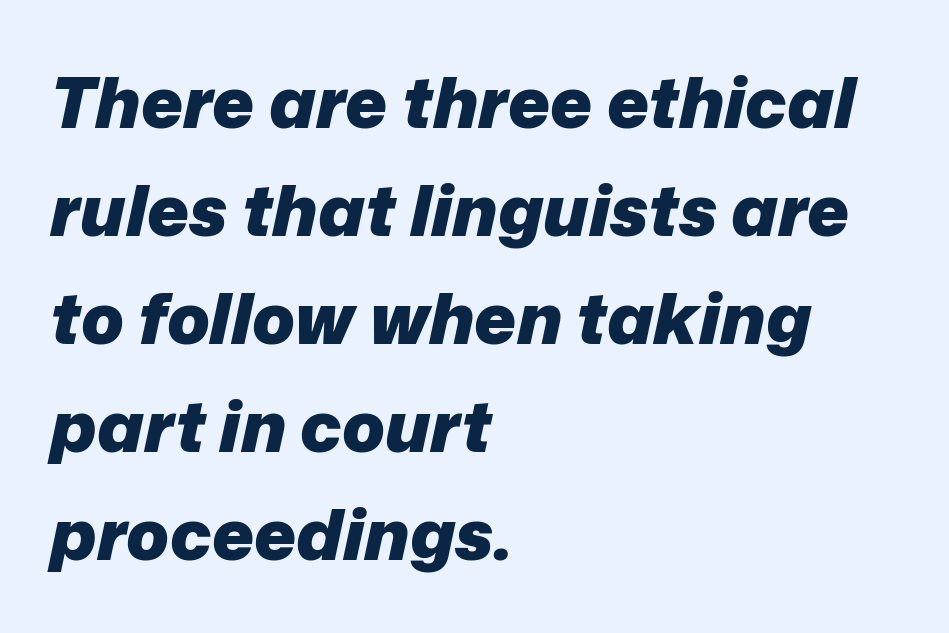
The area under the type is left untouched. There's an unmistakable incline to the writing here. The tracking reads as untouched default to a designer's eye. Each line starts at the same left margin while the right side varies. Emphasis by weight is at full strength: bold. Vertical spacing — default.
